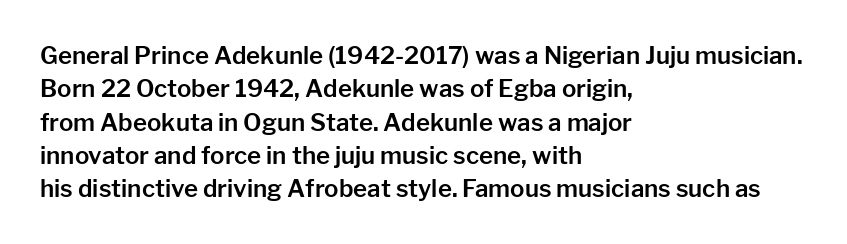
Q: Is the text italic (slanted)? A: No, it is upright.
Q: Is the text underlined? A: No.
Q: How is the paragraph aligned? A: Left-aligned.
Q: Is the spacing between letters normal or unusually wide? A: Normal.
Q: Is the spacing between lines tight, normal or loose? A: Normal.
